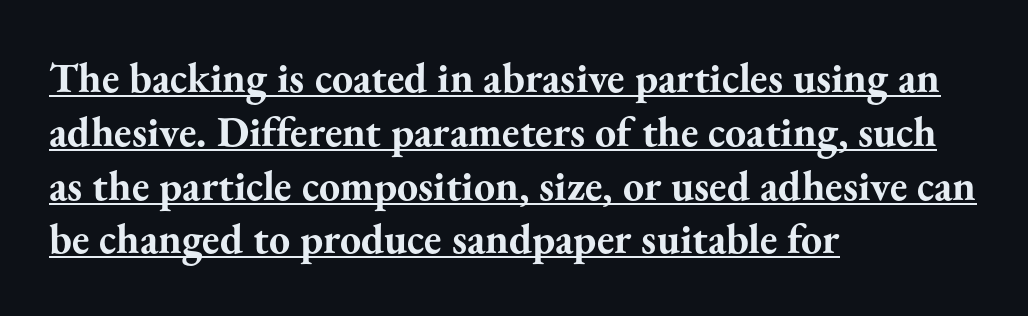
{"serif": "yes", "italic": "no", "bold": "yes", "weight": "bold", "width": "normal", "stroke_contrast": "medium", "x_height": "small", "monospaced": "no", "underline": "yes", "align": "left", "line_spacing": "normal", "line_spacing_ratio": 1.28, "letter_spacing": "normal", "letter_spacing_em": 0.0, "glyph_px": 42}
